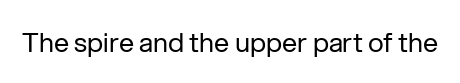
{"italic": "no", "bold": "no", "underline": "no", "letter_spacing": "normal", "letter_spacing_em": 0.0, "glyph_px": 27}
